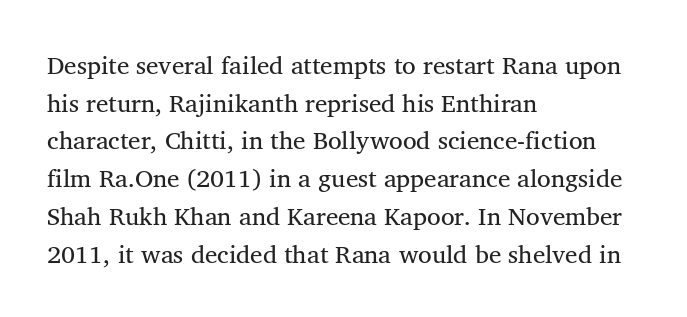
The face used here is rendered with its standard letterfit. Just letters on the line, the space beneath them empty. Caption: face not bold, strokes unweighted. Line spacing here is normal.
